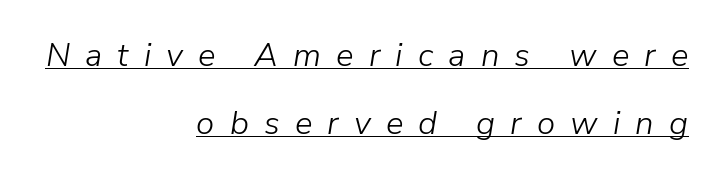
The image shows 33 px light type, italic (leaning right); set right-aligned, loose line spacing (2.06x), unusually wide letter spacing (+0.46 em), underlined; low stroke contrast and a medium x-height.
